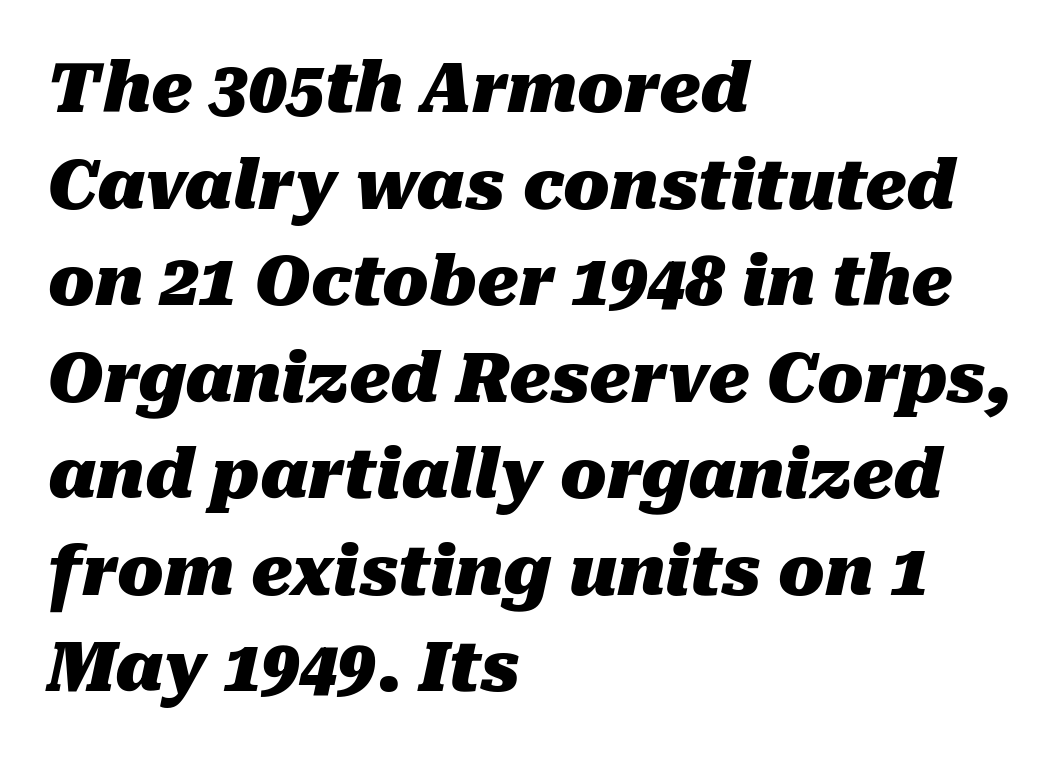
Q: Is the text bold? A: Yes.
Q: Is the text italic (slanted)? A: Yes, it leans right by about 10 degrees.
Q: Is the text underlined? A: No.
Q: How is the paragraph aligned? A: Left-aligned.
Q: Is the spacing between letters normal or unusually wide? A: Normal.
Q: Is the spacing between lines tight, normal or loose? A: Normal.
Q: Width (condensed, normal, or wide)? A: Normal.
Q: Stroke contrast? A: Medium.
Q: x-height? A: Medium.
Q: Monospaced? A: No.
